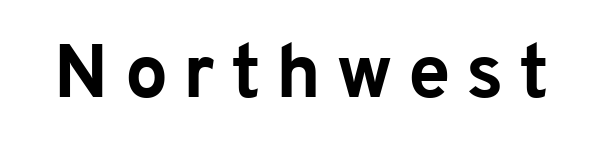
Q: Is the text bold? A: Yes.
Q: Is the text italic (slanted)? A: No, it is upright.
Q: Is the typeface a serif or a sans-serif typeface? A: Sans-serif.
Q: Is the text underlined? A: No.
Q: Is the spacing between letters normal or unusually wide? A: Unusually wide.
Q: Width (condensed, normal, or wide)? A: Normal.
Q: Stroke contrast? A: Low.
Q: x-height? A: Medium.
Q: Monospaced? A: No.
